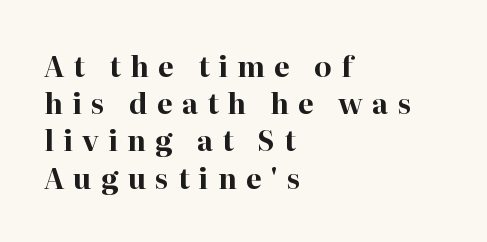
The image shows 28 px bold serif type, upright; set left-aligned, normal line spacing (1.33x), unusually wide letter spacing (+0.33 em), not underlined; high stroke contrast and a medium x-height.
